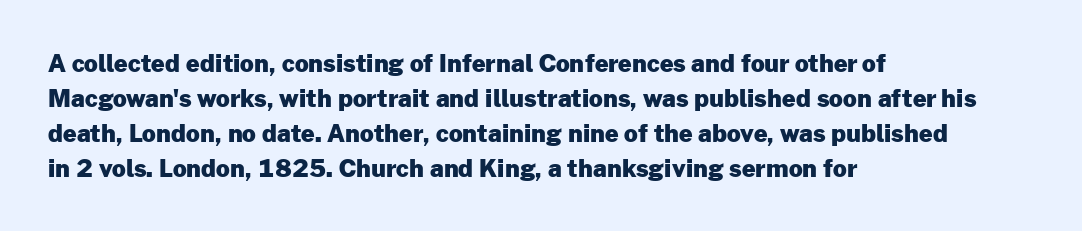
A classic flush-left, rag-right setting is used for this passage. The strokes are fattened all the way to bold. Plain, unruled lines of type. Tracking value appears to be zero — textbook default spacing.
